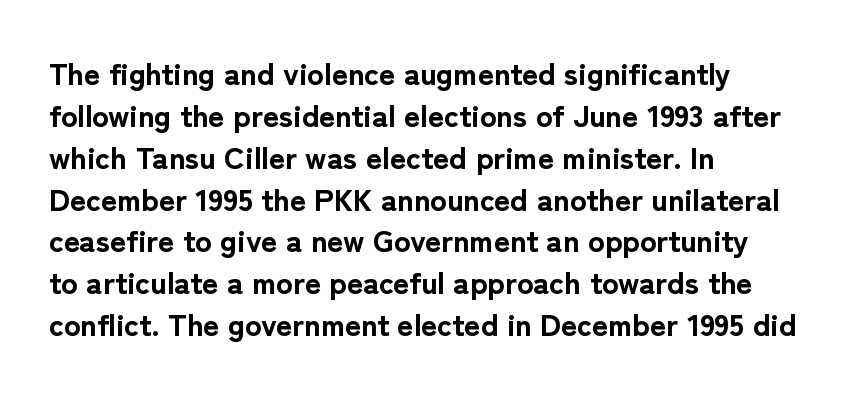
The area under the type is left untouched. Students, observe: this is what conventionally led text looks like. The letters advance in unequal steps, a hallmark of proportional type. Typesetter's note: full bold, strokes at maximum text heaviness. Nope, no serifs anywhere on these letters.
